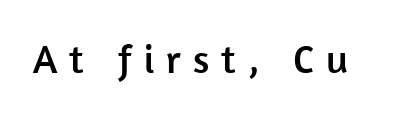
Lines of text with bare space underneath. These lines are rendered in a variable-pitch font. The passage shown has open, widely tracked lettering throughout. Every character sits straight up, as roman type does. The text was rendered using a sans face with plain stroke endings.
